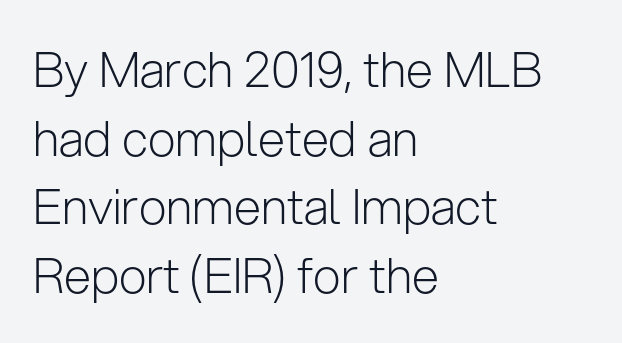
{"serif": "no", "italic": "no", "bold": "no", "weight": "light", "width": "normal", "stroke_contrast": "low", "x_height": "medium", "monospaced": "no", "underline": "no", "align": "left", "line_spacing": "normal", "line_spacing_ratio": 1.4, "letter_spacing": "normal", "letter_spacing_em": 0.0, "glyph_px": 49}
